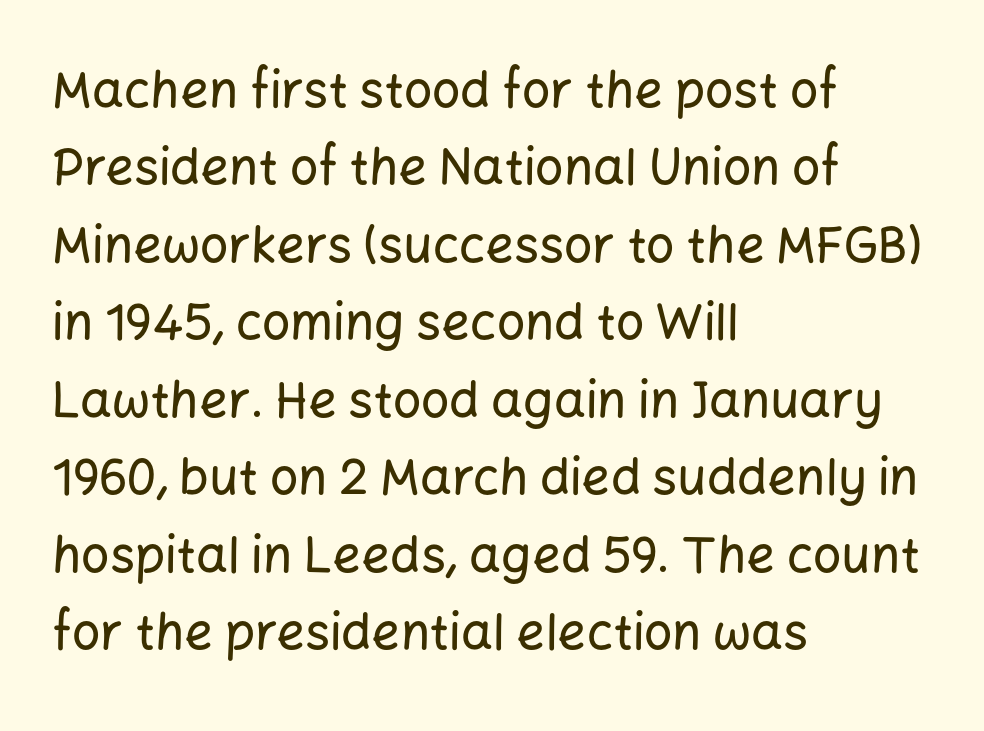
{"serif": "no", "italic": "no", "width": "normal", "stroke_contrast": "low", "x_height": "medium", "monospaced": "no", "underline": "no", "align": "left", "line_spacing": "normal", "line_spacing_ratio": 1.55, "letter_spacing": "normal", "letter_spacing_em": 0.0, "glyph_px": 50}
